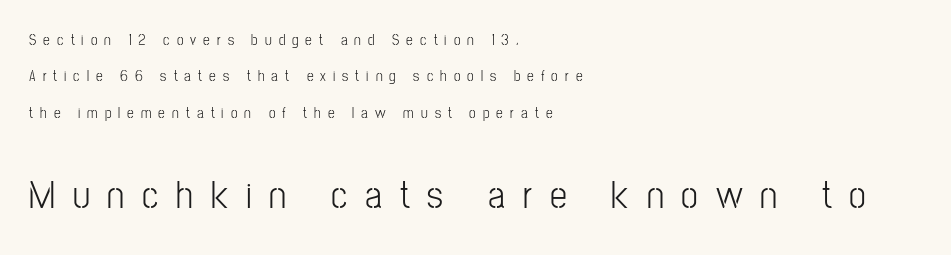
The image shows 38 px light, condensed sans-serif type, upright; set left-aligned, loose line spacing (2.43x), unusually wide letter spacing (+0.47 em), not underlined; the second (bottom) block is 2.53x larger; low stroke contrast and a medium x-height.
